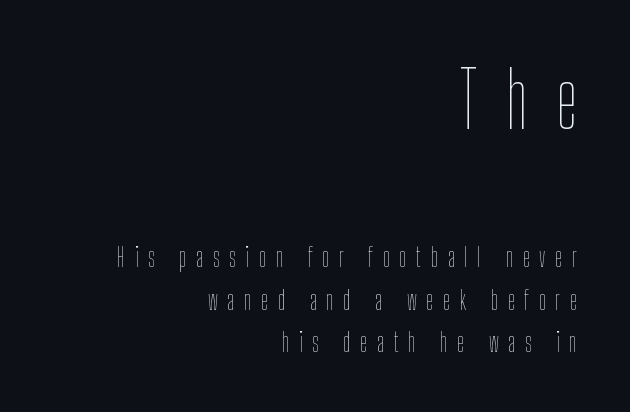
The image shows 77 px thin, condensed type, upright; set right-aligned, normal line spacing (1.64x), unusually wide letter spacing (+0.37 em), not underlined; the first (top) block is 2.96x larger; low stroke contrast and a medium x-height.
